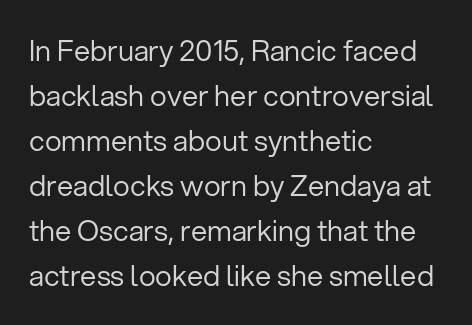
Q: Is the text bold? A: No.
Q: Is the text italic (slanted)? A: No, it is upright.
Q: Is the typeface a serif or a sans-serif typeface? A: Sans-serif.
Q: Is the text underlined? A: No.
Q: How is the paragraph aligned? A: Left-aligned.
Q: Is the spacing between letters normal or unusually wide? A: Normal.
Q: Is the spacing between lines tight, normal or loose? A: Normal.
Q: Width (condensed, normal, or wide)? A: Normal.
Q: Stroke contrast? A: Low.
Q: x-height? A: Medium.
Q: Monospaced? A: No.
